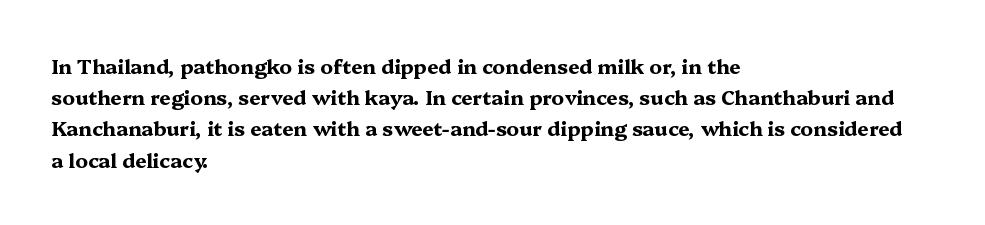
Q: Is the text bold? A: Yes.
Q: Is the text italic (slanted)? A: No, it is upright.
Q: Is the text underlined? A: No.
Q: How is the paragraph aligned? A: Left-aligned.
Q: Is the spacing between letters normal or unusually wide? A: Normal.
Q: Is the spacing between lines tight, normal or loose? A: Normal.
